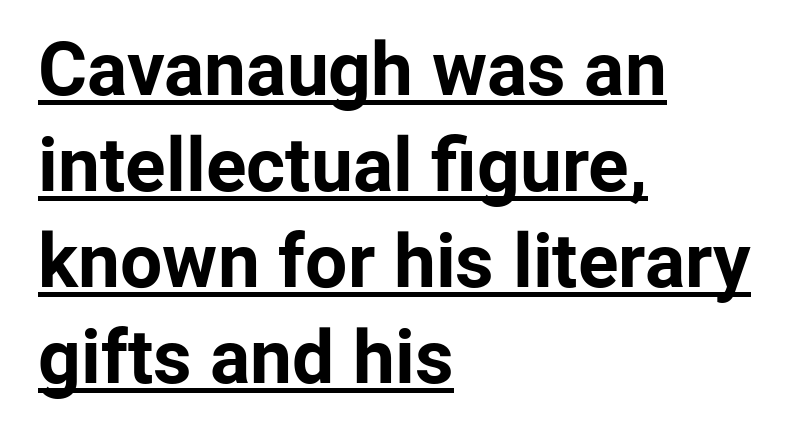
Spacing verdict: proportional, widths tailored to each character. The leading is moderate, giving the passage an even texture. Spacing between characters is what you'd get straight out of the box. This is heavy type, rendered in bold.
